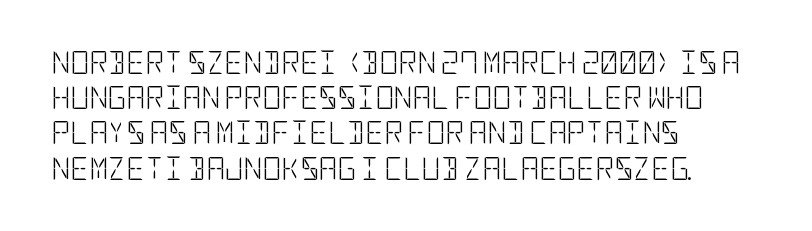
Q: Is the text bold? A: No.
Q: Is the text italic (slanted)? A: No, it is upright.
Q: Is the text underlined? A: No.
Q: How is the paragraph aligned? A: Left-aligned.
Q: Is the spacing between letters normal or unusually wide? A: Normal.
Q: Is the spacing between lines tight, normal or loose? A: Normal.
